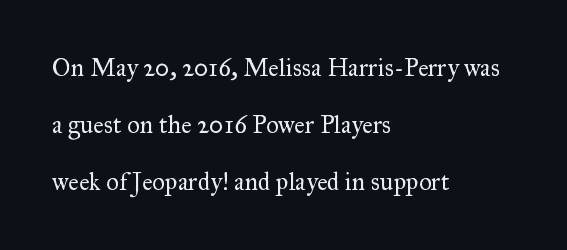
The image shows 25 px text type, upright; set left-aligned, loose line spacing (2.29x), normal letter spacing, not underlined.
